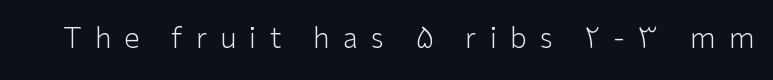
{"serif": "no", "italic": "no", "bold": "no", "weight": "light", "width": "normal", "stroke_contrast": "low", "x_height": "medium", "monospaced": "no", "underline": "no", "letter_spacing": "wide", "letter_spacing_em": 0.47, "glyph_px": 28}
